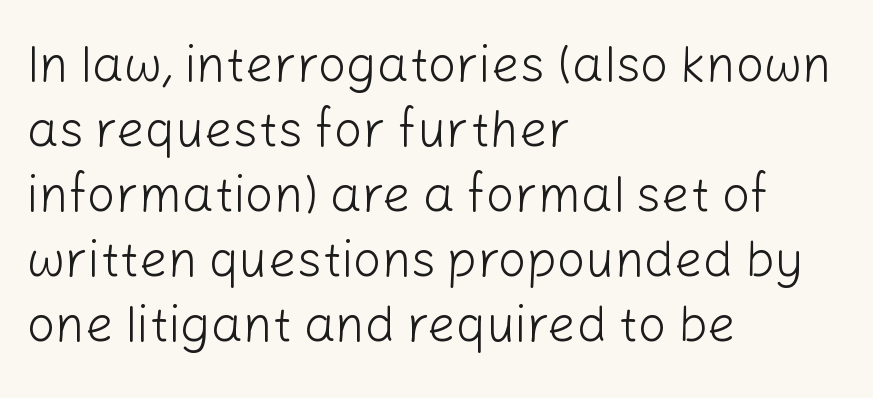
Honestly, the letter spacing is just normal — you wouldn't notice it. Tall strokes in this sample are plumb rather than angled. Leftover space on each line is placed entirely after the last word. Weight: in the light-to-regular range. Unmarked baselines from the first word to the last. Summary of vertical rhythm: regular, with standard interline spacing.
